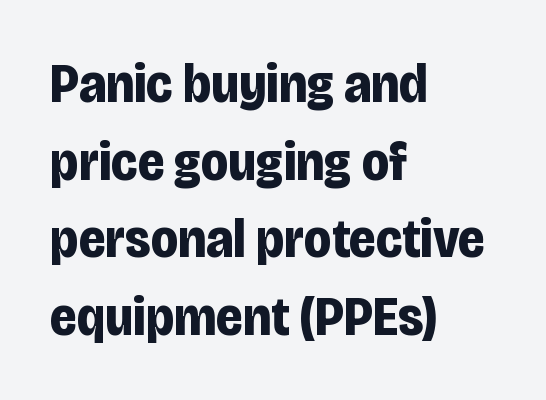
{"serif": "no", "italic": "no", "bold": "yes", "weight": "bold", "width": "condensed", "stroke_contrast": "low", "x_height": "large", "monospaced": "no", "underline": "no", "align": "left", "line_spacing": "normal", "line_spacing_ratio": 1.41, "letter_spacing": "normal", "letter_spacing_em": 0.0, "glyph_px": 55}
